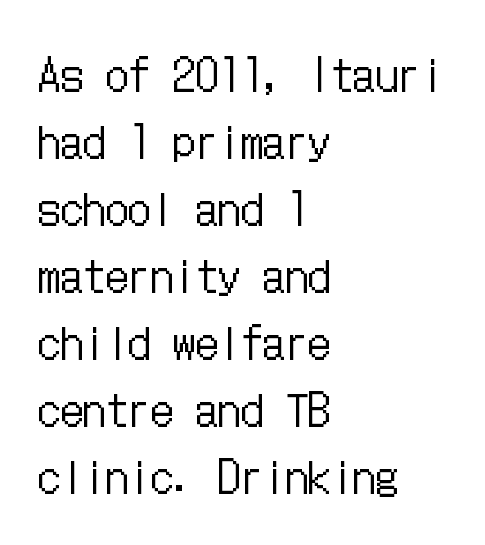
The image shows 45 px regular-weight, condensed type, upright; set left-aligned, normal line spacing (1.49x), normal letter spacing, not underlined; low stroke contrast and a medium x-height.
